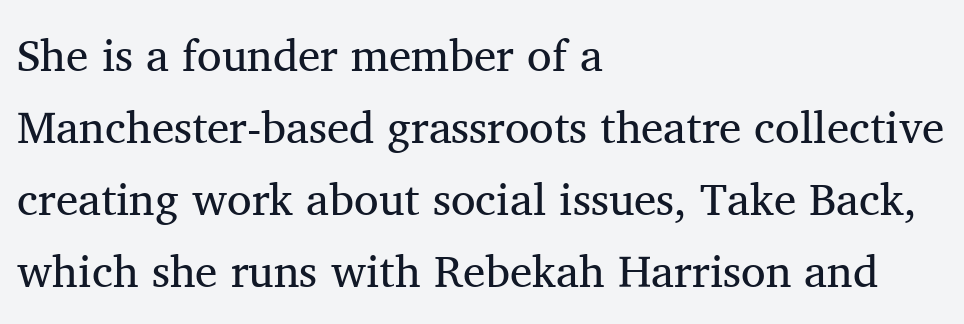
Does the copy run flush right? No — it runs flush left. Descender tails drop into unmarked territory. Do the characters align in a grid? No, the font is proportional. This sample uses a serif face. The letters sit at their default tracking, neither squeezed nor spread.
